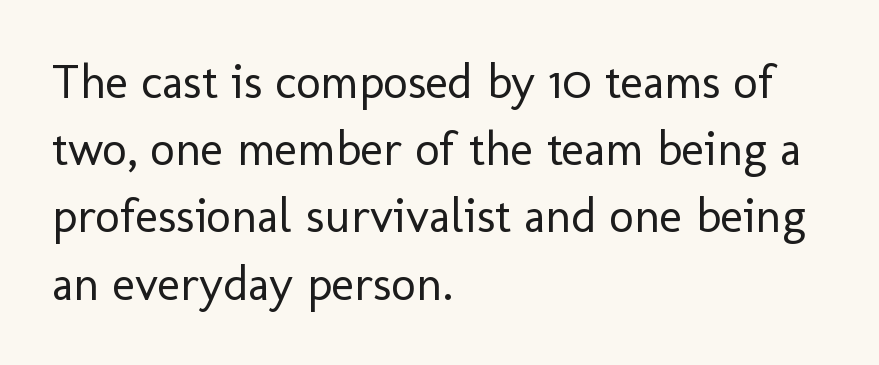
{"serif": "no", "italic": "no", "bold": "no", "weight": "regular", "width": "normal", "stroke_contrast": "low", "x_height": "medium", "monospaced": "no", "underline": "no", "align": "left", "line_spacing": "normal", "line_spacing_ratio": 1.4, "letter_spacing": "normal", "letter_spacing_em": 0.0, "glyph_px": 48}
